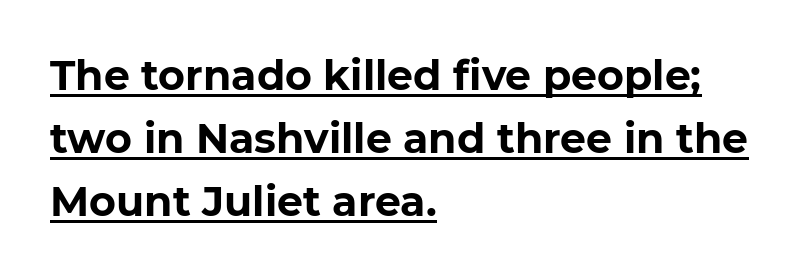
The image shows 41 px bold sans-serif type, upright; set left-aligned, normal line spacing (1.54x), normal letter spacing, underlined; low stroke contrast and a medium x-height.
